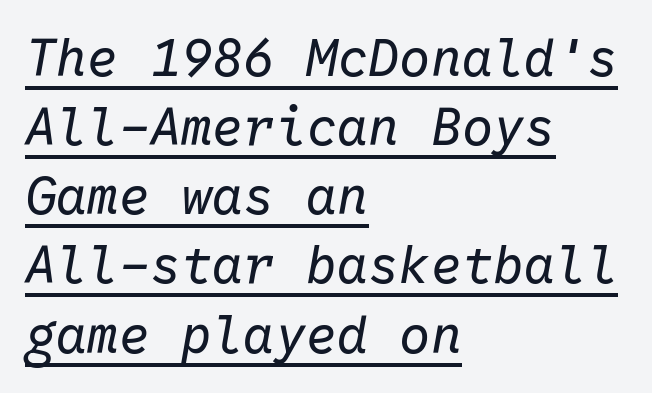
{"italic": "yes", "lean": "right", "slant_degrees": 10, "bold": "no", "weight": "regular", "width": "normal", "stroke_contrast": "low", "x_height": "medium", "monospaced": "yes", "underline": "yes", "align": "left", "line_spacing": "normal", "line_spacing_ratio": 1.33, "letter_spacing": "normal", "letter_spacing_em": 0.0, "glyph_px": 52}
